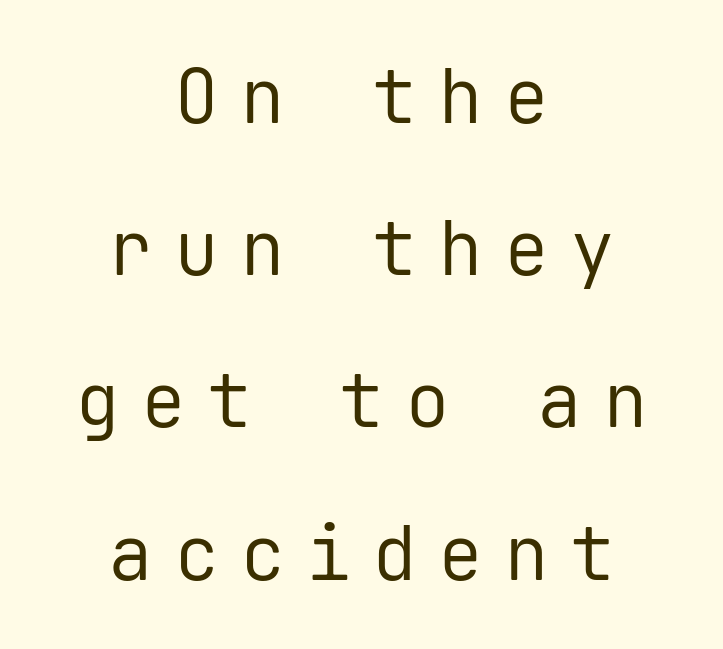
No italicization has been applied; the sample stays upright. Stroke mass is kept to a normal reading level or below. What's the leading like? Stretched, with rows far apart. Serif or sans? Sans — the stroke terminals are bare.
